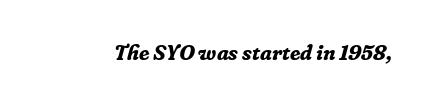
Standard letterfit; no display-style spreading of the glyphs. Only glyphs here, with clear space below each row. Pretty heavy lettering here — definitely bold. The lettering tilts uniformly, giving the passage an italic look.
